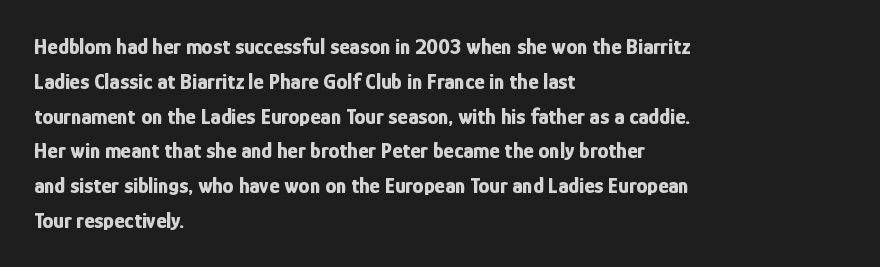
The image shows 22 px bold type, upright; set left-aligned, normal line spacing (1.58x), normal letter spacing, not underlined.
